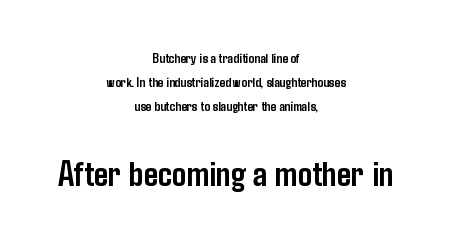
Q: Is the text bold? A: Yes.
Q: Is the text italic (slanted)? A: No, it is upright.
Q: Is the typeface a serif or a sans-serif typeface? A: Sans-serif.
Q: Is the text underlined? A: No.
Q: How is the paragraph aligned? A: Centered.
Q: Is the spacing between letters normal or unusually wide? A: Normal.
Q: Which block of text is set in a larger size, the first (top) or the second (bottom)? A: The second (bottom) one.
Q: Width (condensed, normal, or wide)? A: Condensed.
Q: Stroke contrast? A: Low.
Q: x-height? A: Medium.
Q: Monospaced? A: No.
